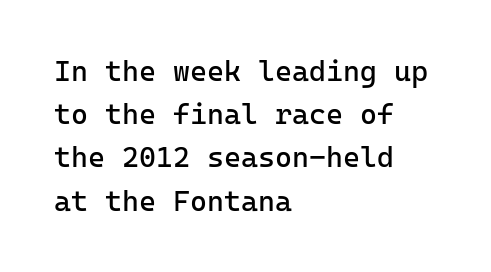
{"serif": "no", "italic": "no", "bold": "no", "weight": "regular", "width": "normal", "stroke_contrast": "low", "x_height": "medium", "monospaced": "yes", "underline": "no", "align": "left", "line_spacing": "normal", "line_spacing_ratio": 1.49, "letter_spacing": "normal", "letter_spacing_em": 0.0, "glyph_px": 29}
